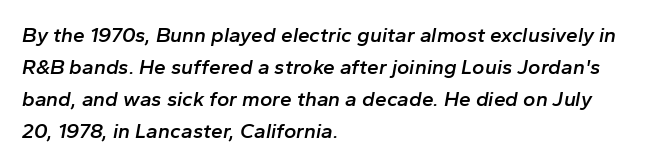
The gaps between neighbouring characters are ordinary and unremarkable. These lines were composed using italics. These lines sit exactly where default settings would place them. The string is rendered with underlining switched off. Look at the stroke-to-counter ratio: somewhat heavy, a semibold. The ragged edge is on the right, which tells us the setting is flush left.
